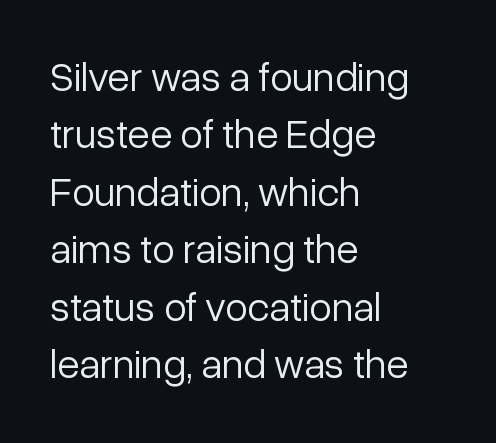
Q: Is the text bold? A: No.
Q: Is the text italic (slanted)? A: No, it is upright.
Q: Is the typeface a serif or a sans-serif typeface? A: Sans-serif.
Q: Is the text underlined? A: No.
Q: How is the paragraph aligned? A: Left-aligned.
Q: Is the spacing between letters normal or unusually wide? A: Normal.
Q: Is the spacing between lines tight, normal or loose? A: Normal.
Q: Width (condensed, normal, or wide)? A: Normal.
Q: Stroke contrast? A: Low.
Q: x-height? A: Medium.
Q: Monospaced? A: No.
